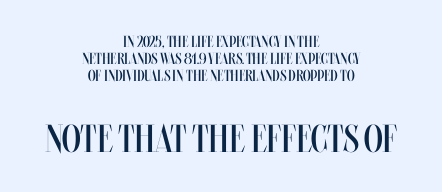
Q: Is the text bold? A: No.
Q: Is the text italic (slanted)? A: No, it is upright.
Q: Is the text underlined? A: No.
Q: How is the paragraph aligned? A: Centered.
Q: Is the spacing between letters normal or unusually wide? A: Normal.
Q: Is the spacing between lines tight, normal or loose? A: Tight.
Q: Which block of text is set in a larger size, the first (top) or the second (bottom)? A: The second (bottom) one.
Q: Width (condensed, normal, or wide)? A: Condensed.
Q: Stroke contrast? A: Medium.
Q: x-height? A: Large.
Q: Monospaced? A: No.
